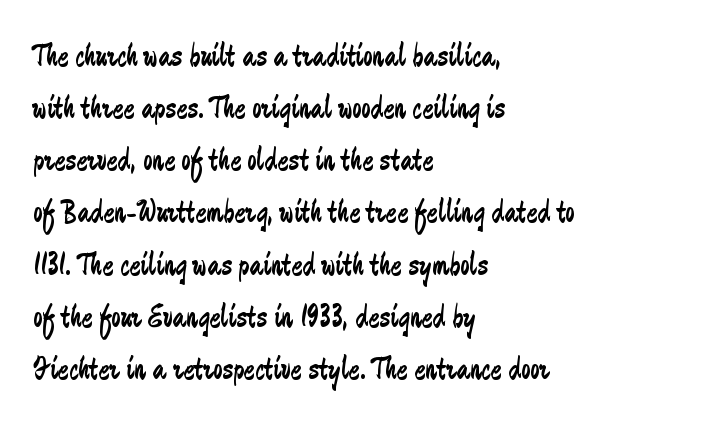
The image shows 33 px regular-weight, condensed sans-serif type; set left-aligned, normal line spacing (1.58x), normal letter spacing, not underlined; low stroke contrast and a small x-height.
